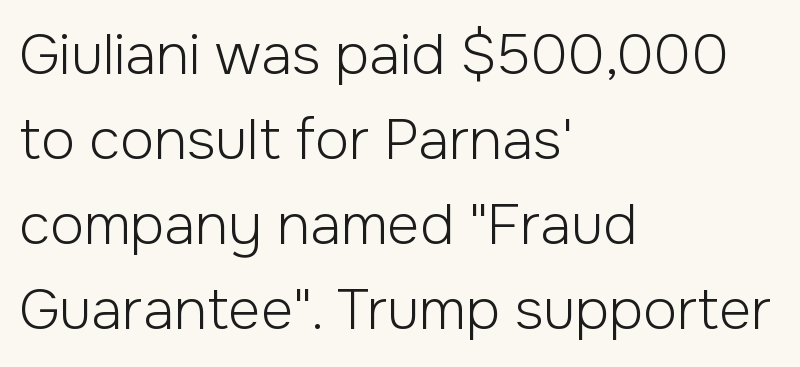
Each letter keeps its own natural width here, so spacing adapts to shape. Beneath every word, the page is bare. The vertical gap from one line to the next is medium. The paragraph has a hard left edge and a soft right edge. Nope, no serifs anywhere on these letters.
